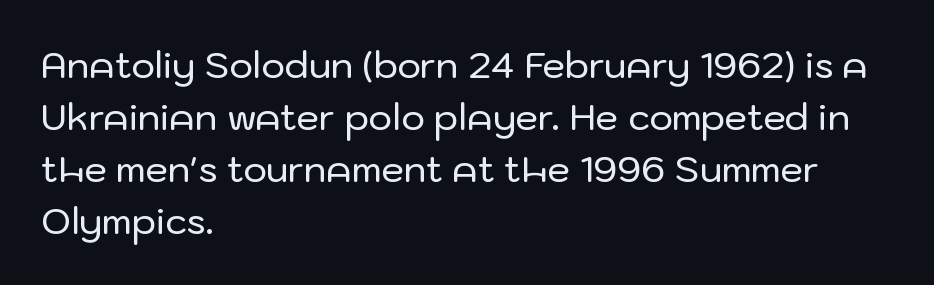
{"serif": "no", "italic": "no", "width": "normal", "stroke_contrast": "low", "x_height": "medium", "monospaced": "no", "underline": "no", "align": "left", "line_spacing": "normal", "line_spacing_ratio": 1.44, "letter_spacing": "normal", "letter_spacing_em": 0.0, "glyph_px": 36}
